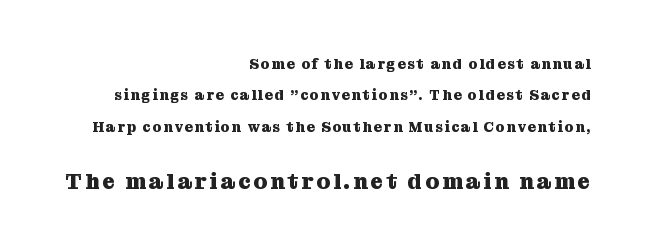
Q: Is the text bold? A: Yes.
Q: Is the text italic (slanted)? A: No, it is upright.
Q: Is the text underlined? A: No.
Q: How is the paragraph aligned? A: Right-aligned.
Q: Is the spacing between lines tight, normal or loose? A: Loose.
Q: Which block of text is set in a larger size, the first (top) or the second (bottom)? A: The second (bottom) one.
